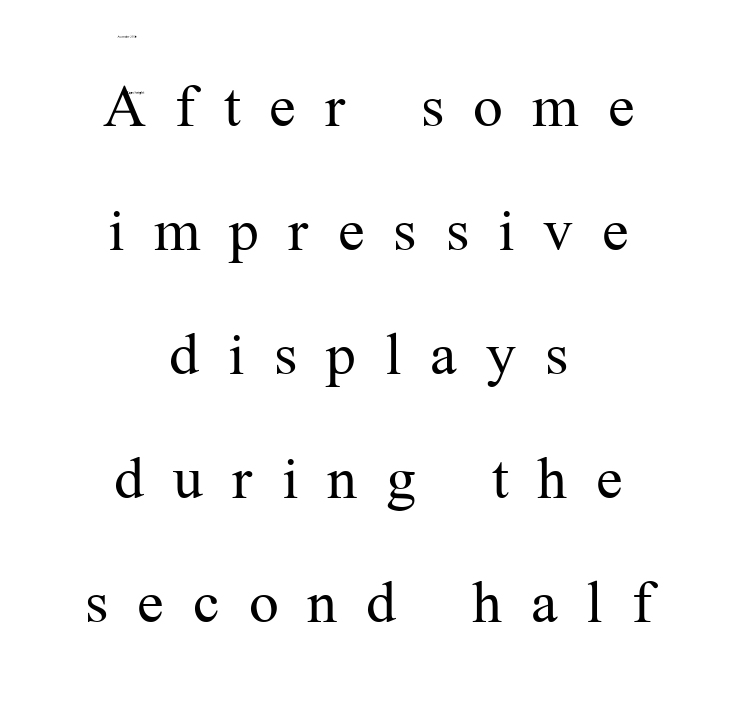
Q: Is the text bold? A: No.
Q: Is the text italic (slanted)? A: No, it is upright.
Q: Is the typeface a serif or a sans-serif typeface? A: Serif.
Q: Is the text underlined? A: No.
Q: How is the paragraph aligned? A: Centered.
Q: Is the spacing between letters normal or unusually wide? A: Unusually wide.
Q: Width (condensed, normal, or wide)? A: Normal.
Q: Stroke contrast? A: Medium.
Q: x-height? A: Medium.
Q: Monospaced? A: No.
